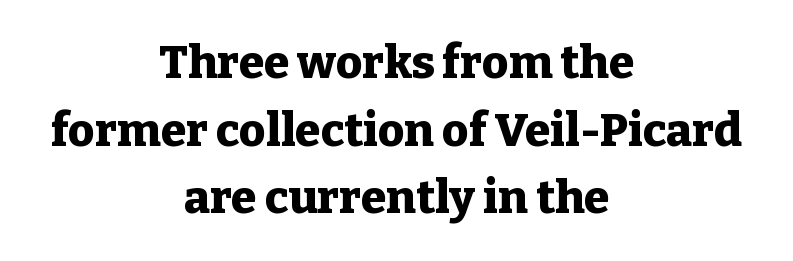
The image shows 46 px heavy serif type, upright; set centered, normal line spacing (1.47x), normal letter spacing, not underlined; low stroke contrast and a medium x-height.
